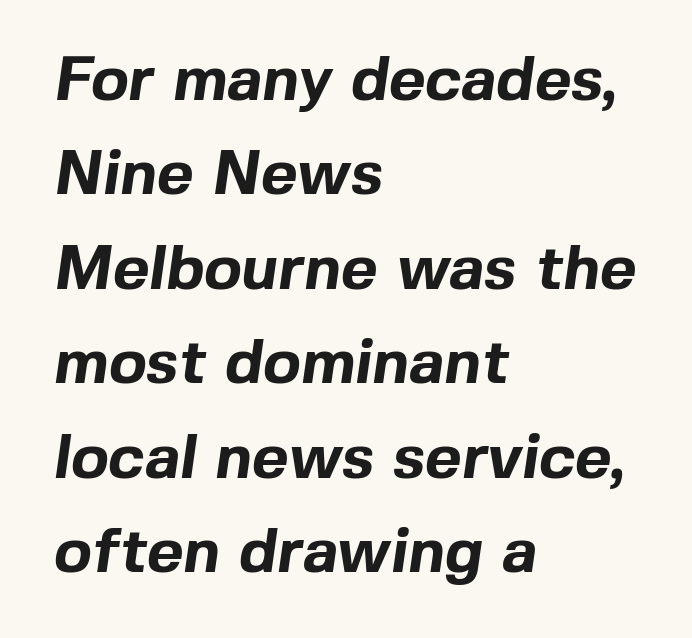
The image shows 63 px bold sans-serif type; set left-aligned, normal line spacing (1.5x), normal letter spacing, not underlined; a medium x-height.
